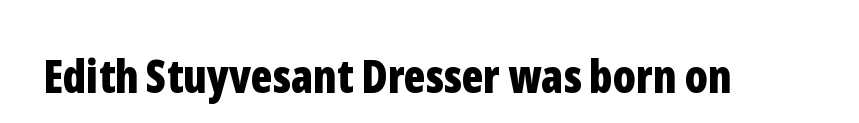
{"serif": "no", "italic": "no", "bold": "yes", "weight": "bold", "width": "condensed", "stroke_contrast": "low", "x_height": "medium", "monospaced": "no", "underline": "no", "letter_spacing": "normal", "letter_spacing_em": 0.0, "glyph_px": 46}
